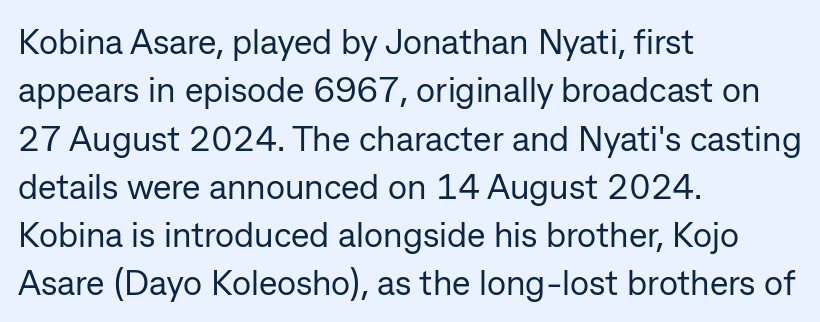
Each letter keeps its own natural width here, so spacing adapts to shape. The space beneath each line is pristine and unruled. Does extra space separate the letters? No, they use regular spacing. The axis of the letterforms is exactly vertical.
